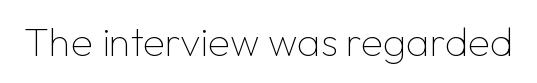
Q: Is the text bold? A: No.
Q: Is the text italic (slanted)? A: No, it is upright.
Q: Is the typeface a serif or a sans-serif typeface? A: Sans-serif.
Q: Is the text underlined? A: No.
Q: Is the spacing between letters normal or unusually wide? A: Normal.
Q: Width (condensed, normal, or wide)? A: Normal.
Q: Stroke contrast? A: Low.
Q: x-height? A: Medium.
Q: Monospaced? A: No.
